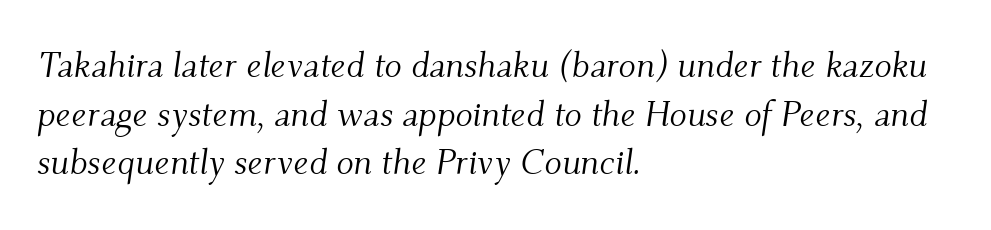
The strokes carry an ordinary text weight at most. All the whitespace from short lines collects on the right. The face used here is seriffed, in the tradition of book romans. Does the leading feel generous? No, just average. Nothing unusual about the tracking: characters are spaced as the font intends. Words float on clear page, feet unadorned.
